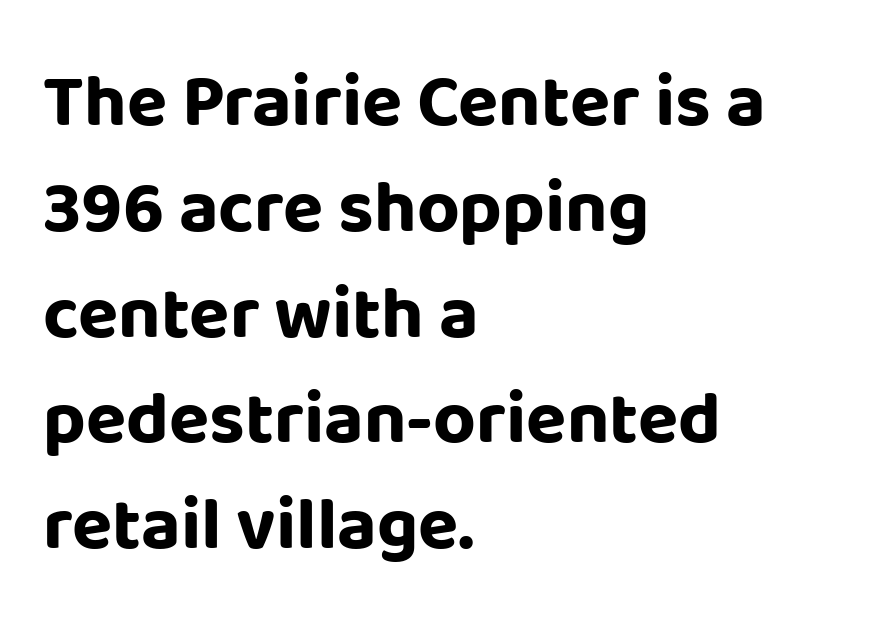
{"serif": "no", "italic": "no", "bold": "yes", "weight": "bold", "width": "normal", "stroke_contrast": "low", "x_height": "large", "monospaced": "no", "underline": "no", "align": "left", "line_spacing": "normal", "line_spacing_ratio": 1.43, "letter_spacing": "normal", "letter_spacing_em": 0.0, "glyph_px": 74}
